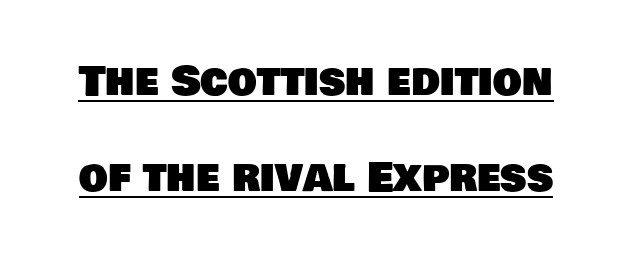
The face used here is proportionally spaced, like ordinary book or web type. Grotesque or geometric, the face here clearly has no serifs. Compared with undecorated copy, this sample adds a rule below the words. The gaps between neighbouring characters are ordinary and unremarkable. Students, observe: this is what heavily led, spacious text looks like.
